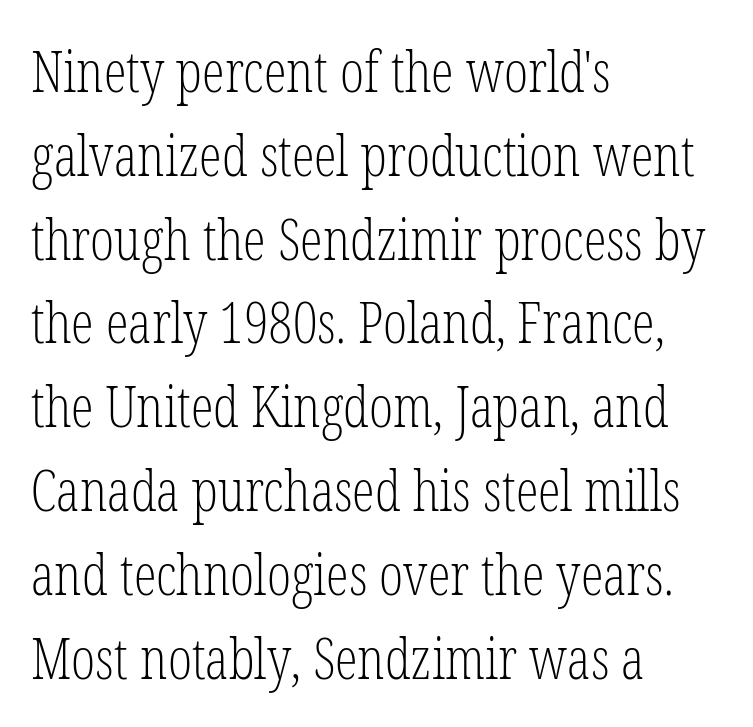
The image shows 57 px light, condensed serif type, upright; set left-aligned, normal line spacing (1.47x), normal letter spacing, not underlined; low stroke contrast and a medium x-height.
